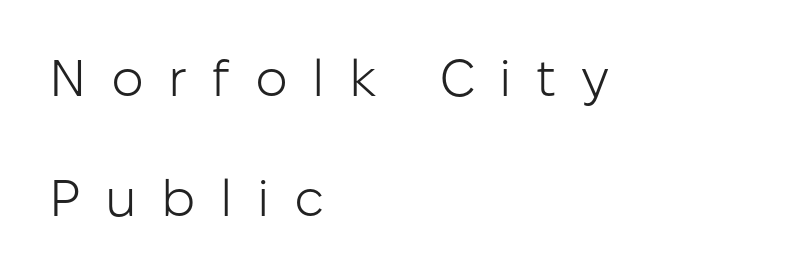
{"serif": "no", "italic": "no", "bold": "no", "weight": "light", "width": "normal", "stroke_contrast": "low", "x_height": "medium", "monospaced": "no", "underline": "no", "align": "left", "line_spacing": "loose", "line_spacing_ratio": 2.3, "letter_spacing": "wide", "letter_spacing_em": 0.47, "glyph_px": 52}
